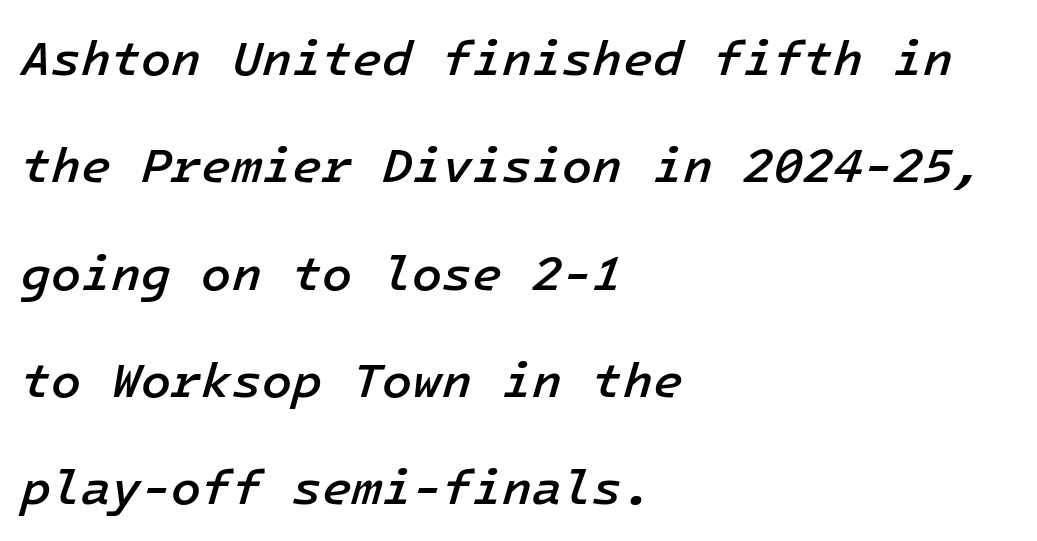
The gap between lines stays unmarked. Notice the wide empty band between every row — that's loose leading. Leftover space on each line is placed entirely after the last word. The passage shown has conventional tracking throughout. Slanted lettering throughout. Compared with an ordinary text face, these strokes are moderately heavier — a semibold.
